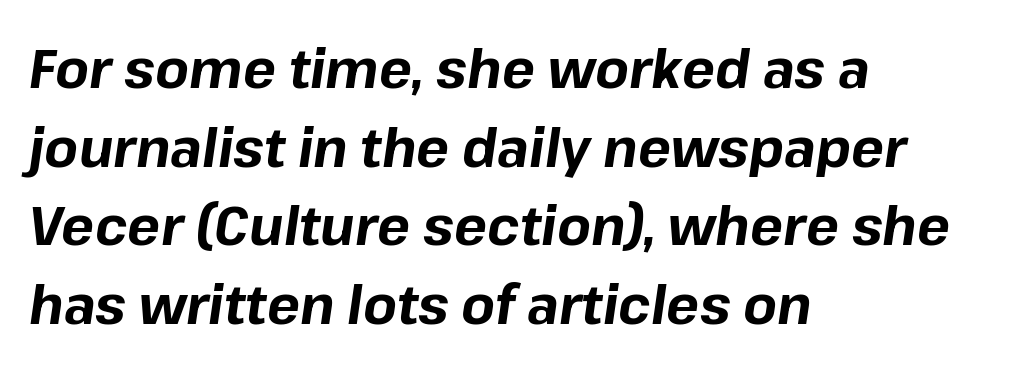
{"italic": "yes", "lean": "right", "slant_degrees": 8, "bold": "yes", "weight": "bold", "width": "normal", "stroke_contrast": "low", "x_height": "medium", "monospaced": "no", "underline": "no", "align": "left", "line_spacing": "normal", "line_spacing_ratio": 1.43, "letter_spacing": "normal", "letter_spacing_em": 0.0, "glyph_px": 55}
